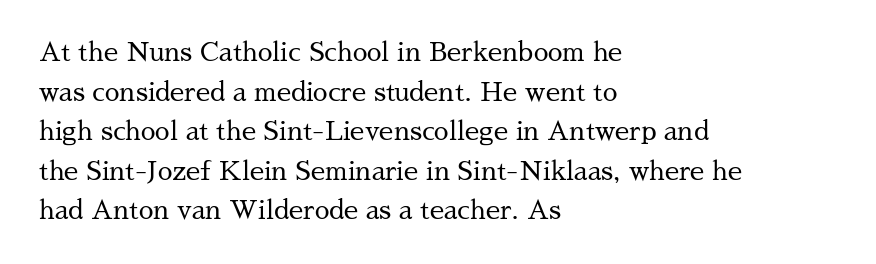
Q: Is the text bold? A: No.
Q: Is the text italic (slanted)? A: No, it is upright.
Q: Is the text underlined? A: No.
Q: How is the paragraph aligned? A: Left-aligned.
Q: Is the spacing between letters normal or unusually wide? A: Normal.
Q: Is the spacing between lines tight, normal or loose? A: Normal.
